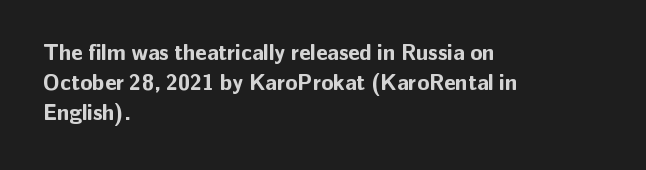
The image shows 22 px bold type, upright; set left-aligned, normal line spacing (1.37x), normal letter spacing, not underlined.
